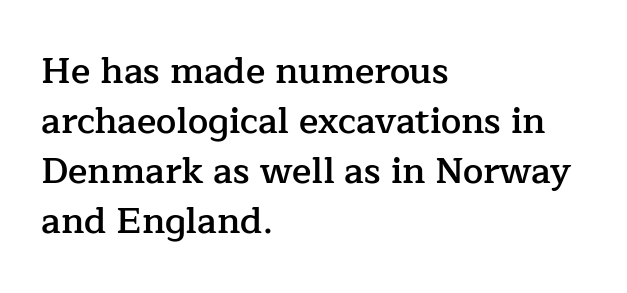
Q: Is the text bold? A: Semi-bold.
Q: Is the text italic (slanted)? A: No, it is upright.
Q: Is the typeface a serif or a sans-serif typeface? A: Serif.
Q: Is the text underlined? A: No.
Q: How is the paragraph aligned? A: Left-aligned.
Q: Is the spacing between letters normal or unusually wide? A: Normal.
Q: Is the spacing between lines tight, normal or loose? A: Normal.
Q: Width (condensed, normal, or wide)? A: Normal.
Q: Stroke contrast? A: Low.
Q: x-height? A: Medium.
Q: Monospaced? A: No.
